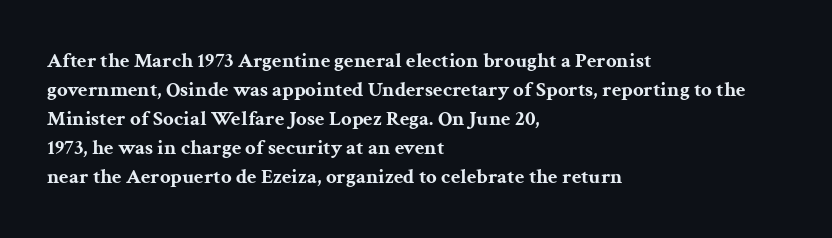
Q: Is the text bold? A: Yes.
Q: Is the text italic (slanted)? A: No, it is upright.
Q: Is the text underlined? A: No.
Q: How is the paragraph aligned? A: Left-aligned.
Q: Is the spacing between letters normal or unusually wide? A: Normal.
Q: Is the spacing between lines tight, normal or loose? A: Normal.
